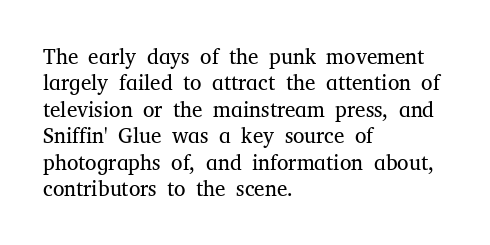
The image shows 21 px text type, upright; set left-aligned, normal line spacing (1.26x), normal letter spacing, not underlined.
